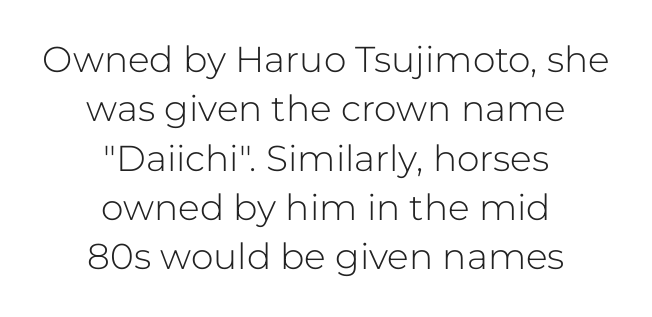
{"serif": "no", "italic": "no", "bold": "no", "weight": "light", "width": "normal", "stroke_contrast": "low", "x_height": "medium", "monospaced": "no", "underline": "no", "align": "center", "line_spacing": "normal", "line_spacing_ratio": 1.37, "letter_spacing": "normal", "letter_spacing_em": 0.0, "glyph_px": 36}
